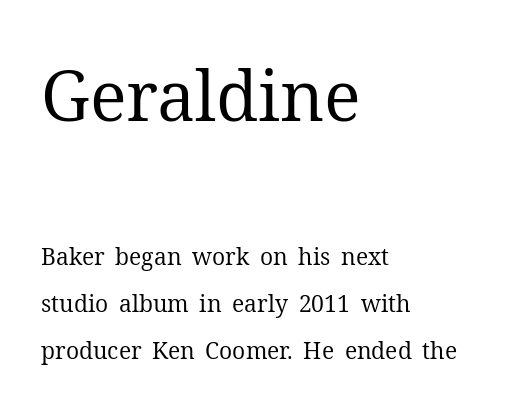
Q: Is the text bold? A: No.
Q: Is the text italic (slanted)? A: No, it is upright.
Q: Is the typeface a serif or a sans-serif typeface? A: Serif.
Q: Is the text underlined? A: No.
Q: How is the paragraph aligned? A: Left-aligned.
Q: Is the spacing between letters normal or unusually wide? A: Normal.
Q: Is the spacing between lines tight, normal or loose? A: Loose.
Q: Which block of text is set in a larger size, the first (top) or the second (bottom)? A: The first (top) one.
Q: Width (condensed, normal, or wide)? A: Normal.
Q: Stroke contrast? A: Medium.
Q: x-height? A: Medium.
Q: Monospaced? A: No.
